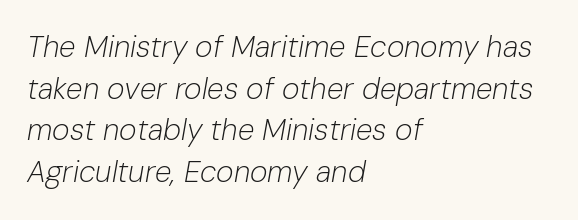
Whoever set this chose a conventional vertical rhythm. The passage shown leans; its letterforms are oblique. Weight: in the light-to-regular range. Spacing verdict: proportional, widths tailored to each character. The paragraph has a hard left edge and a soft right edge. In terms of letterspacing, this is plain default setting.
